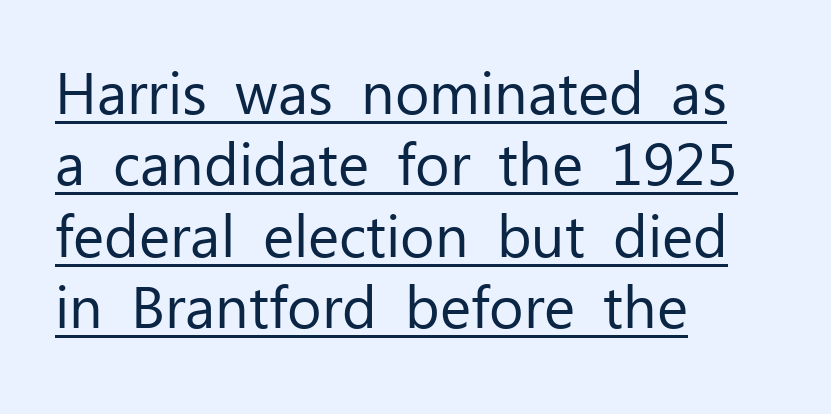
The lettering holds an erect, upright posture throughout. Character widths vary here, with narrow letters taking less room than wide ones. Each line starts at the same left margin while the right side varies. The type family on display is of the sans-serif kind. Stroke mass is kept to a normal reading level or below. Students, observe the line beneath the letters — that is underlining.
